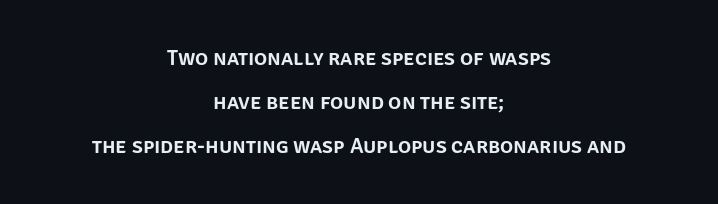
A typesetter would mark this as roman, not italic. Beneath every word, the page is bare. In CSS terms this would be text-align: center. The vertical gap from one line to the next is large.
